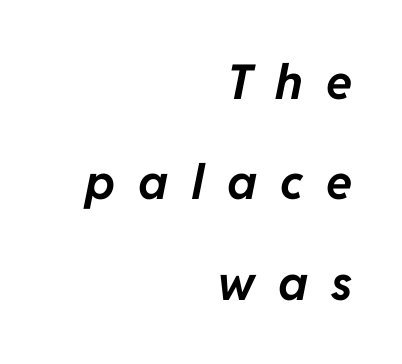
{"italic": "yes", "lean": "right", "slant_degrees": 11, "bold": "yes", "weight": "bold", "width": "normal", "stroke_contrast": "low", "x_height": "medium", "monospaced": "no", "underline": "no", "align": "right", "line_spacing": "loose", "line_spacing_ratio": 2.09, "letter_spacing": "wide", "letter_spacing_em": 0.48, "glyph_px": 48}
